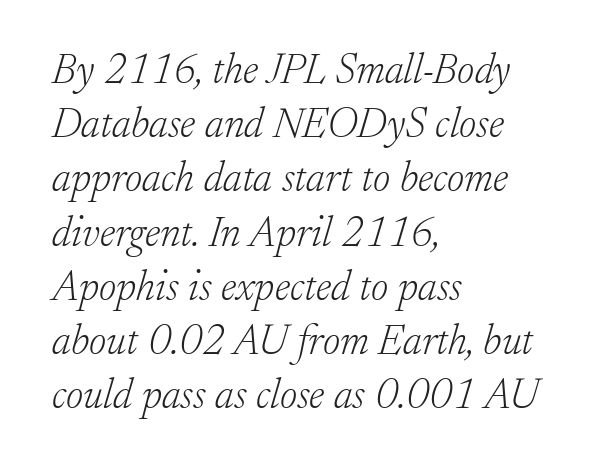
Looks like regular typesetting: each glyph gets only the width it needs. Is the block centered? No — it sits flush against the left margin. Is there much room between lines? A standard amount, neither cramped nor airy. The space beneath each line is pristine and unruled. These lines are composed in type with serifs.
